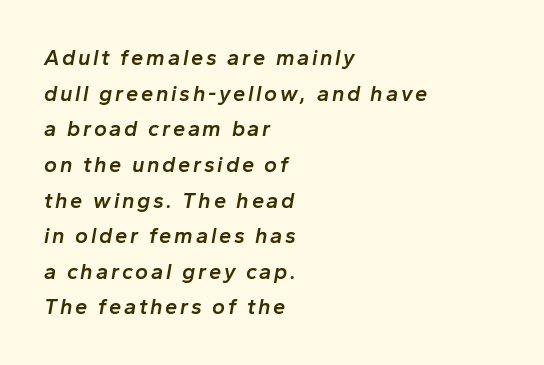
{"italic": "yes", "lean": "right", "slant_degrees": 10, "bold": "semi", "underline": "no", "align": "left", "line_spacing": "normal", "line_spacing_ratio": 1.62, "glyph_px": 22}
